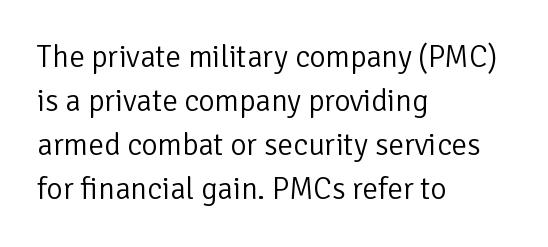
The image shows 31 px light sans-serif type, upright; set left-aligned, normal line spacing (1.42x), normal letter spacing, not underlined; low stroke contrast and a medium x-height.
